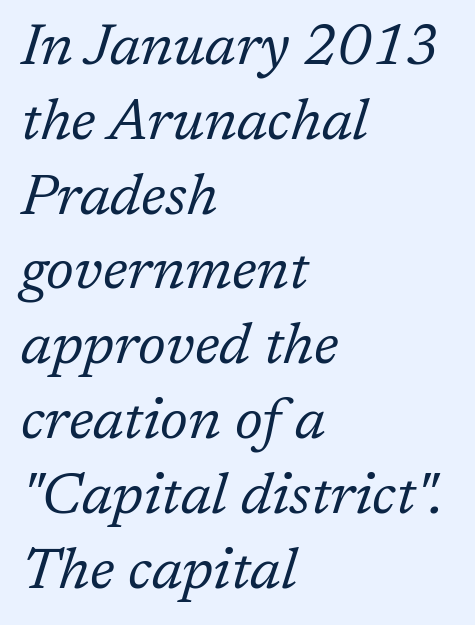
Q: Is the text bold? A: No.
Q: Is the text italic (slanted)? A: Yes, it leans right by about 17 degrees.
Q: Is the typeface a serif or a sans-serif typeface? A: Serif.
Q: Is the text underlined? A: No.
Q: How is the paragraph aligned? A: Left-aligned.
Q: Is the spacing between letters normal or unusually wide? A: Normal.
Q: Is the spacing between lines tight, normal or loose? A: Normal.
Q: Width (condensed, normal, or wide)? A: Normal.
Q: Stroke contrast? A: Low.
Q: x-height? A: Medium.
Q: Monospaced? A: No.
